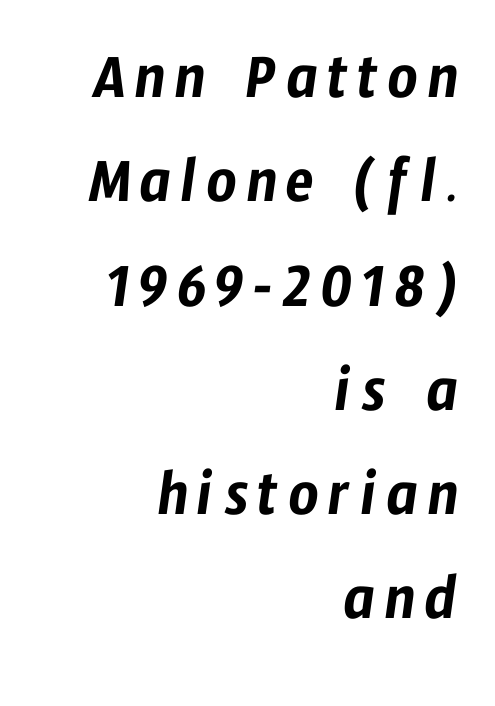
Does the type have serifs? No, each stem ends abruptly. Horizontally, the lines are justified to the trailing edge only. The area under the type is left untouched. The passage shown is typed in a proportional face where columns would drift.
